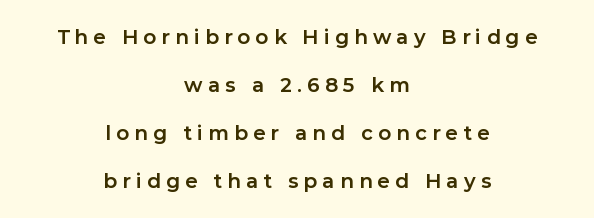
{"italic": "no", "bold": "yes", "underline": "no", "align": "center", "line_spacing": "loose", "line_spacing_ratio": 2.4, "letter_spacing": "wide", "letter_spacing_em": 0.26, "glyph_px": 20}
